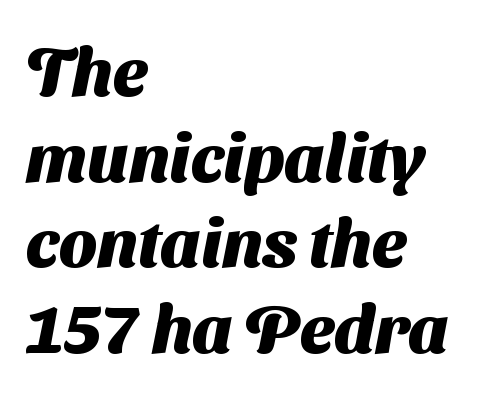
The image shows 68 px heavy sans-serif type; set left-aligned, normal line spacing (1.26x), normal letter spacing, not underlined; medium stroke contrast and a medium x-height.
